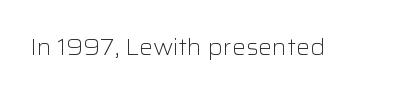
The image shows 22 px text type, upright; set normal letter spacing, not underlined.
